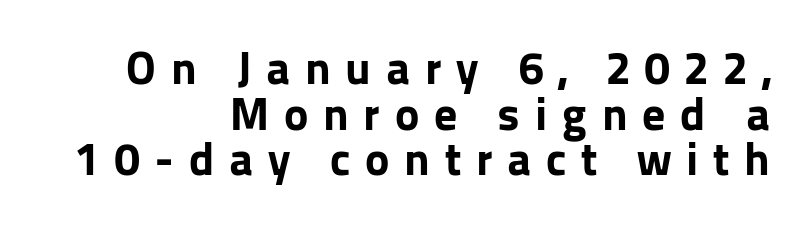
{"serif": "no", "italic": "no", "bold": "yes", "weight": "bold", "width": "normal", "stroke_contrast": "low", "x_height": "medium", "monospaced": "no", "underline": "no", "align": "right", "line_spacing": "tight", "line_spacing_ratio": 0.99, "letter_spacing": "wide", "letter_spacing_em": 0.32, "glyph_px": 46}
